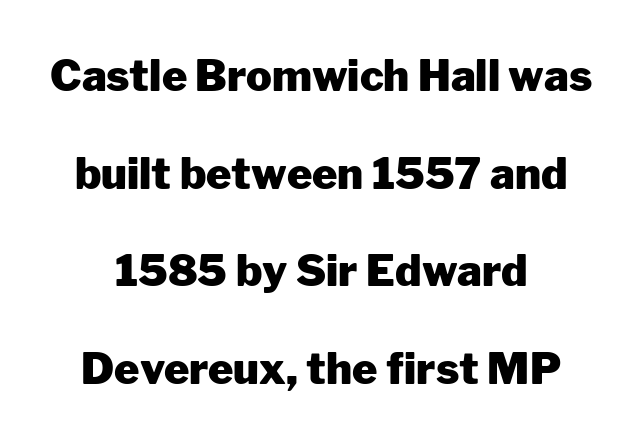
Does extra space separate the letters? No, they use regular spacing. No word sits above an underline. Compared with an ordinary text face, these strokes are far heavier — a full bold. The rag falls on both sides of this text block equally. Each letter keeps its own natural width here, so spacing adapts to shape.
